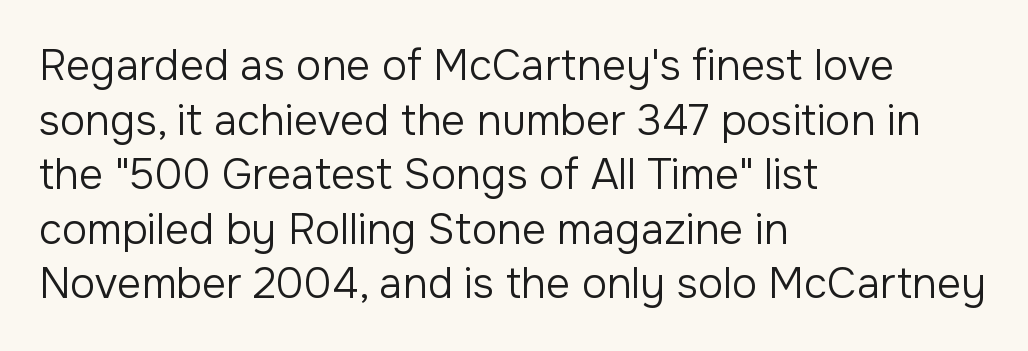
These lines stack with their left ends in a neat column. Is the stroke heavy? The answer is a plain regular-or-lighter. To sum up the face: it is a sans, with no serifs. A typesetter would call this proportional, since set widths differ per character.
